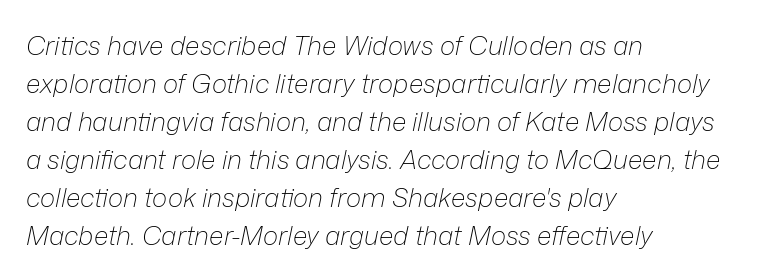
The area under the type is left untouched. The setting favours the left margin, as ordinary paragraphs usually do. Unbolded letterforms with no extra heft. The leading is moderate, giving the passage an even texture.
